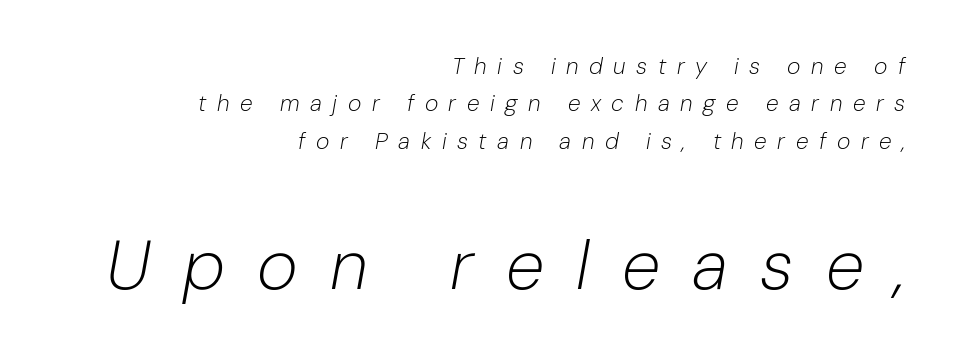
No chunkiness to these letters — they're not bold. Does extra space separate the letters? Yes, quite a lot of it. A typesetter would mark this as italic. Does the bottom block carry the larger type? Yes, it does. The typesetter chose a ragged-left arrangement here.
